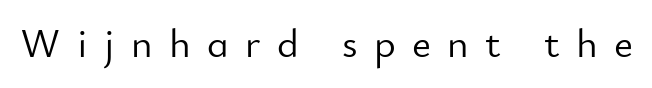
The image shows 41 px light sans-serif type, upright; set unusually wide letter spacing (+0.4 em), not underlined; low stroke contrast and a small x-height.
